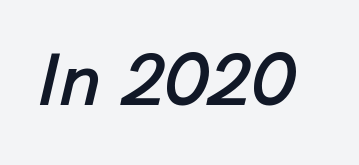
The image shows 75 px text type, italic (leaning right); set normal letter spacing, not underlined; low stroke contrast and a medium x-height.
